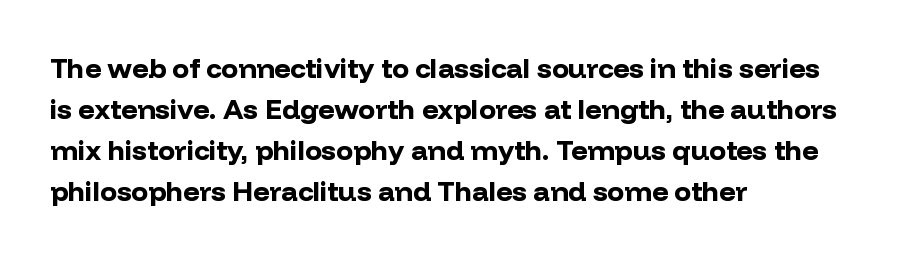
{"serif": "no", "italic": "no", "bold": "yes", "weight": "bold", "width": "normal", "stroke_contrast": "low", "x_height": "medium", "monospaced": "no", "underline": "no", "align": "left", "line_spacing": "normal", "line_spacing_ratio": 1.46, "letter_spacing": "normal", "letter_spacing_em": 0.0, "glyph_px": 28}
